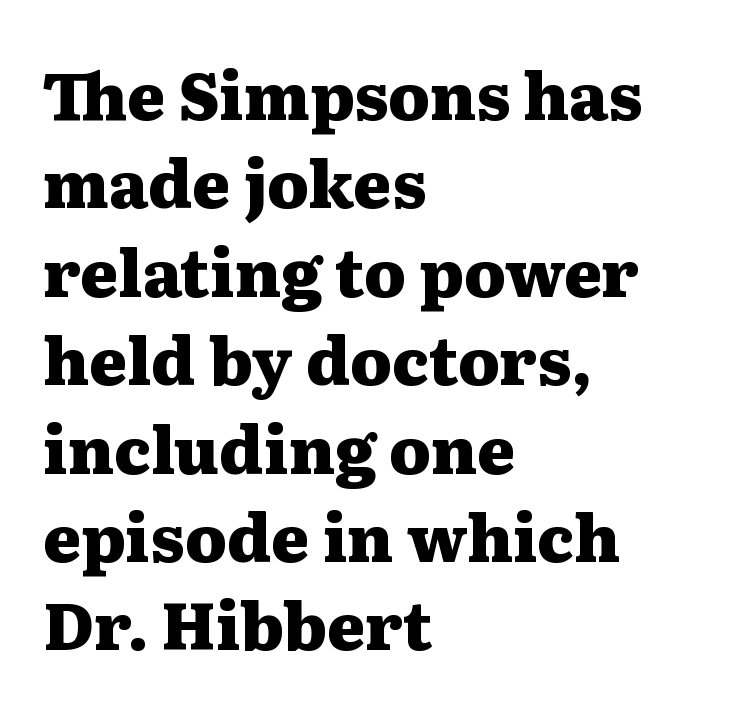
Q: Is the text bold? A: Yes.
Q: Is the text italic (slanted)? A: No, it is upright.
Q: Is the typeface a serif or a sans-serif typeface? A: Serif.
Q: Is the text underlined? A: No.
Q: How is the paragraph aligned? A: Left-aligned.
Q: Is the spacing between letters normal or unusually wide? A: Normal.
Q: Is the spacing between lines tight, normal or loose? A: Normal.
Q: Width (condensed, normal, or wide)? A: Wide.
Q: Stroke contrast? A: Medium.
Q: x-height? A: Medium.
Q: Monospaced? A: No.
